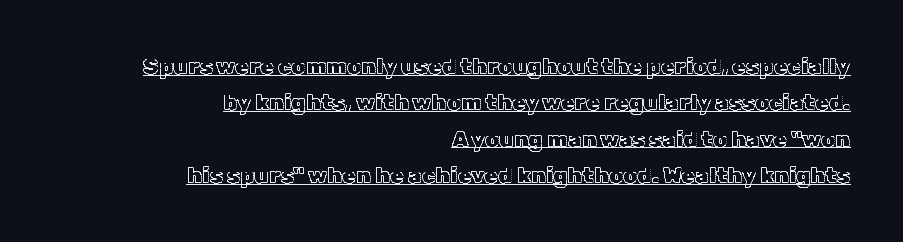
The image shows 22 px text type, upright; set right-aligned, normal line spacing (1.65x), normal letter spacing, underlined.
